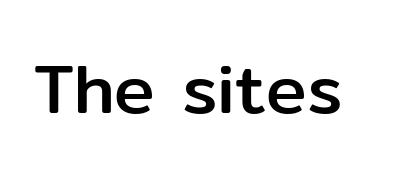
Note: no serifs on the glyphs. The foot of each line stays bare and open. The lettering stays uniformly vertical, giving the passage a roman look. Note the varied advance widths — an 'i' is clearly narrower than an 'm'. Characters follow at the spacing the type designer built in.
